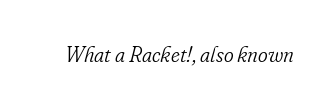
Q: Is the text bold? A: No.
Q: Is the text italic (slanted)? A: Yes, it leans right by about 16 degrees.
Q: Is the text underlined? A: No.
Q: Is the spacing between letters normal or unusually wide? A: Normal.
